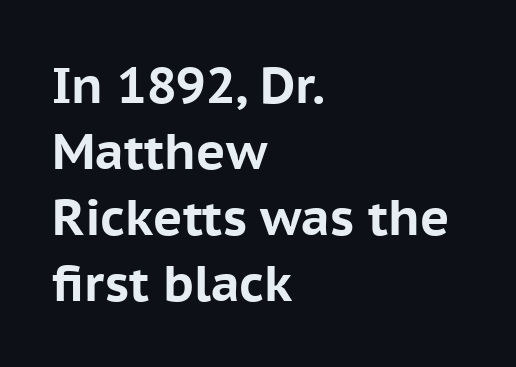
The image shows 50 px bold sans-serif type, upright; set left-aligned, normal line spacing (1.32x), normal letter spacing, not underlined; low stroke contrast and a medium x-height.
